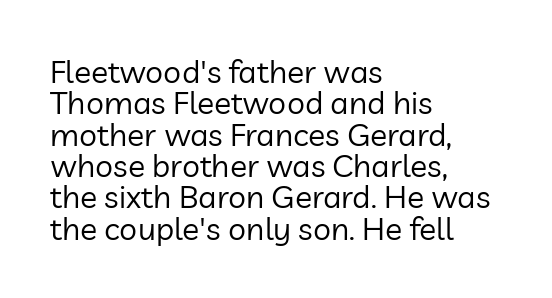
Proportional: the letters do not fall into vertical columns. Nothing heavy about these letters — not bold at all. Baseline-to-baseline distance is barely more than the letter height. Has an underline been added? It has not. The passage shown is typeset with a sans-serif family.
